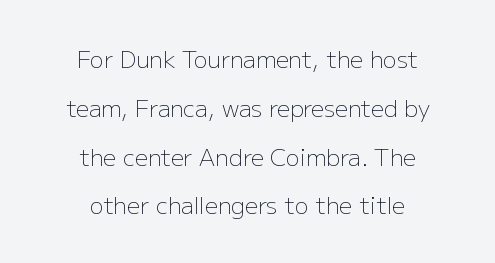
Q: Is the text bold? A: No.
Q: Is the text italic (slanted)? A: No, it is upright.
Q: Is the text underlined? A: No.
Q: How is the paragraph aligned? A: Centered.
Q: Is the spacing between letters normal or unusually wide? A: Normal.
Q: Is the spacing between lines tight, normal or loose? A: Loose.
